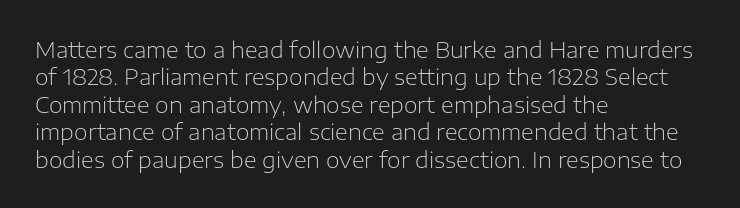
{"italic": "no", "bold": "no", "underline": "no", "align": "left", "line_spacing": "normal", "line_spacing_ratio": 1.25, "letter_spacing": "normal", "letter_spacing_em": 0.0, "glyph_px": 22}
